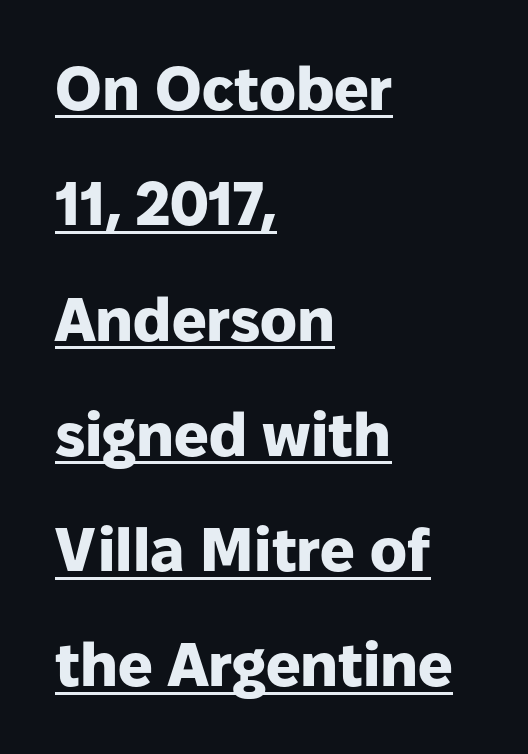
Q: Is the text bold? A: Yes.
Q: Is the text italic (slanted)? A: No, it is upright.
Q: Is the typeface a serif or a sans-serif typeface? A: Sans-serif.
Q: Is the text underlined? A: Yes.
Q: How is the paragraph aligned? A: Left-aligned.
Q: Is the spacing between letters normal or unusually wide? A: Normal.
Q: Width (condensed, normal, or wide)? A: Normal.
Q: Stroke contrast? A: Low.
Q: x-height? A: Medium.
Q: Monospaced? A: No.
